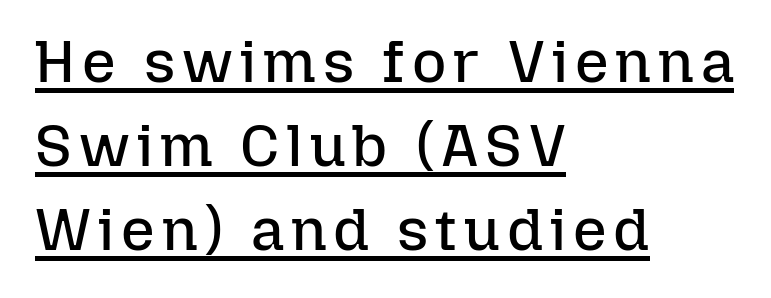
Unlike italic type, these characters show no tilt at all. Honestly, the underline is the first thing you notice here. The rendering uses a moderate line-height, typical for paragraphs. All the whitespace from short lines collects on the right. The passage shown is typed in a proportional face where columns would drift.
